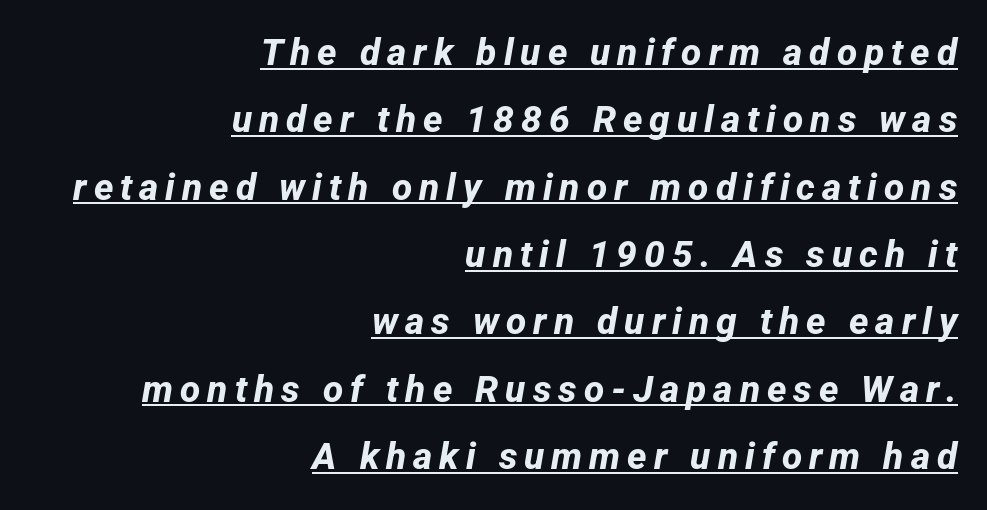
The image shows 37 px bold sans-serif type; set right-aligned, line spacing 1.82x, underlined; low stroke contrast and a medium x-height.
